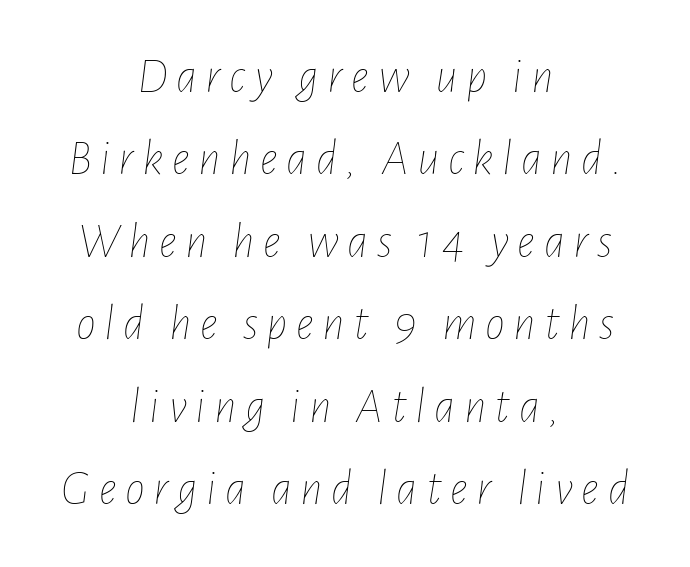
The image shows 50 px thin, condensed type, italic (leaning right); set centered, normal line spacing (1.65x), not underlined; low stroke contrast and a medium x-height.
